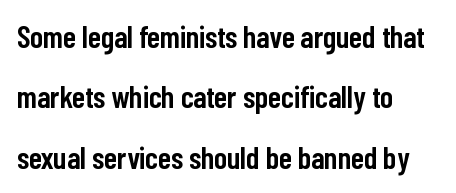
{"serif": "no", "italic": "no", "bold": "semi", "weight": "semibold", "width": "condensed", "stroke_contrast": "low", "x_height": "medium", "monospaced": "no", "underline": "no", "align": "left", "line_spacing": "loose", "line_spacing_ratio": 1.95, "letter_spacing": "normal", "letter_spacing_em": 0.0, "glyph_px": 31}
